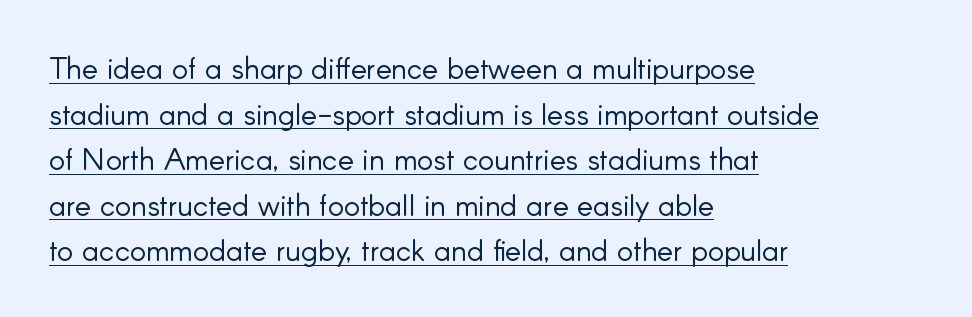
Is the stroke heavy? The answer is a plain regular-or-lighter. The glyphs are accompanied by a horizontal stroke just below them. You can tell it's not italic because the verticals are truly vertical. These lines are set flush left with a ragged right edge. The line-height multiplier appears to be the usual default.
